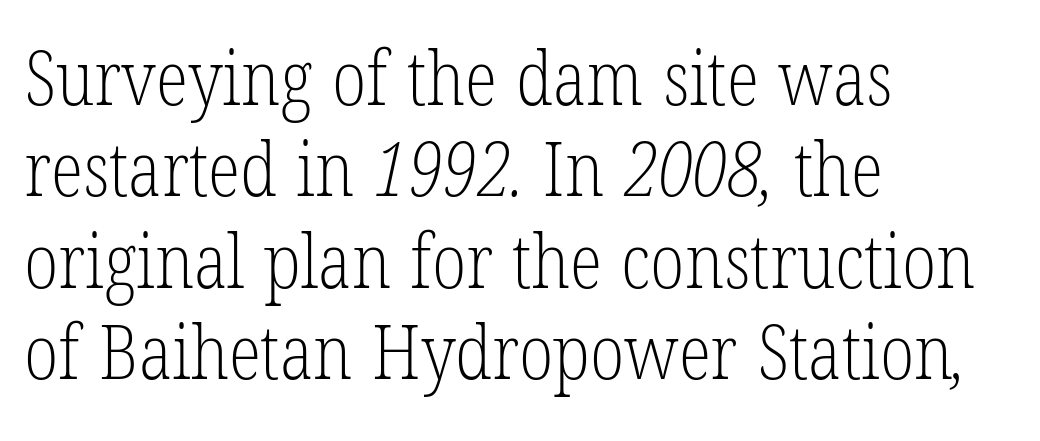
The image shows 75 px light, condensed serif type; set left-aligned, line spacing 1.22x, normal letter spacing, not underlined; low stroke contrast and a medium x-height.
